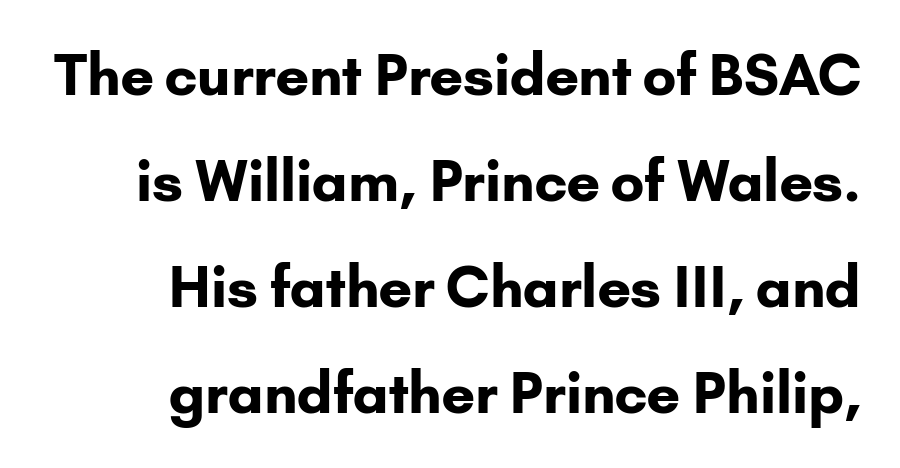
Q: Is the text bold? A: Yes.
Q: Is the text italic (slanted)? A: No, it is upright.
Q: Is the typeface a serif or a sans-serif typeface? A: Sans-serif.
Q: Is the text underlined? A: No.
Q: How is the paragraph aligned? A: Right-aligned.
Q: Is the spacing between letters normal or unusually wide? A: Normal.
Q: Width (condensed, normal, or wide)? A: Normal.
Q: Stroke contrast? A: Low.
Q: x-height? A: Small.
Q: Monospaced? A: No.
